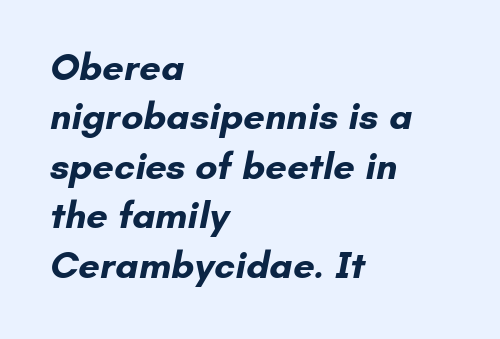
The image shows 38 px bold sans-serif type; set left-aligned, normal line spacing (1.3x), normal letter spacing, not underlined; low stroke contrast and a small x-height.
